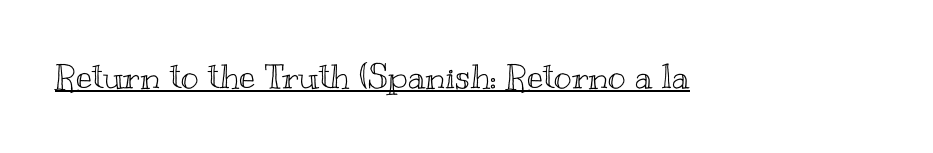
Q: Is the text italic (slanted)? A: No, it is upright.
Q: Is the text underlined? A: Yes.
Q: Is the spacing between letters normal or unusually wide? A: Normal.
Q: Width (condensed, normal, or wide)? A: Wide.
Q: x-height? A: Small.
Q: Monospaced? A: No.
